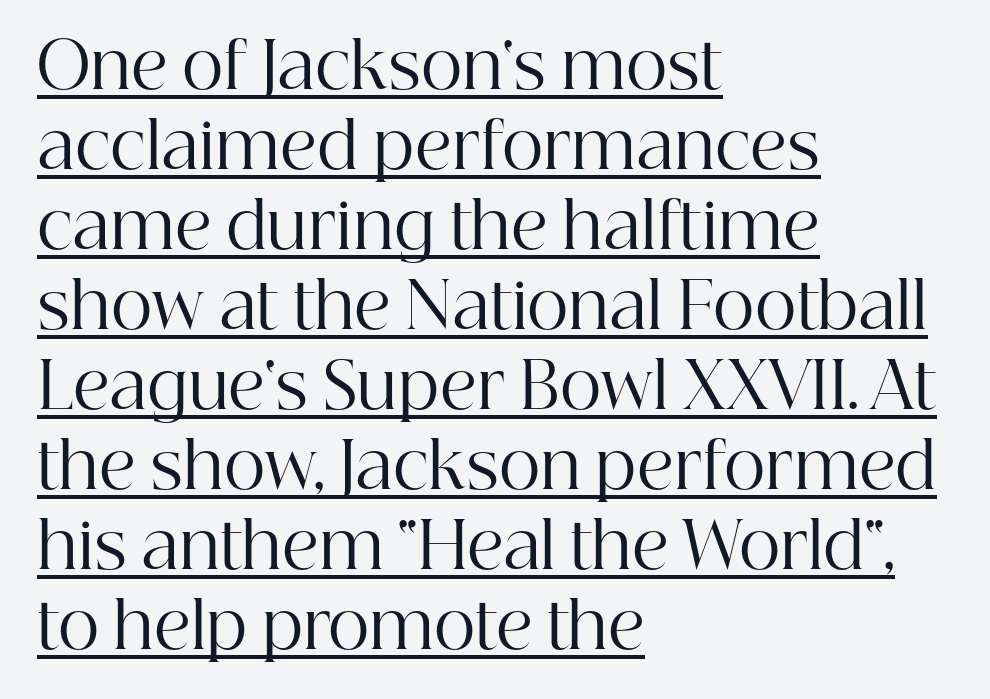
The image shows 64 px regular-weight serif type, upright; set left-aligned, normal line spacing (1.25x), normal letter spacing, underlined; high stroke contrast and a medium x-height.
